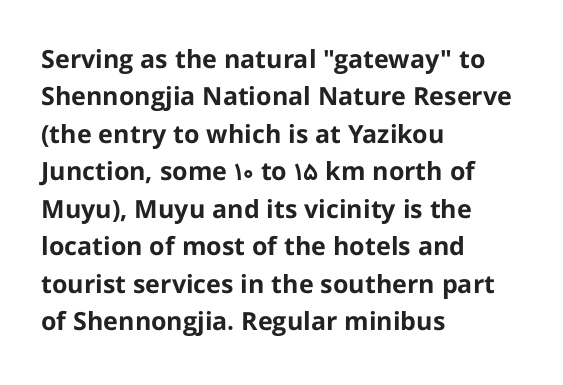
{"italic": "no", "bold": "yes", "underline": "no", "align": "left", "line_spacing": "normal", "line_spacing_ratio": 1.5, "letter_spacing": "normal", "letter_spacing_em": 0.0, "glyph_px": 25}
